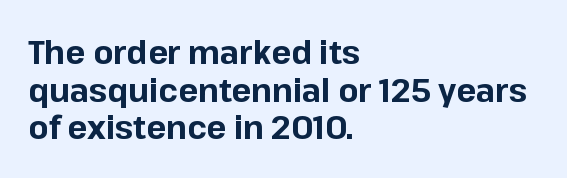
The passage shown stacks its lines with hardly any gap. Looks like regular typesetting: each glyph gets only the width it needs. No extra tracking has been applied to these lines. One-word summary of the alignment: left. The face used here is a sans, in the tradition of grotesques and geometrics.
